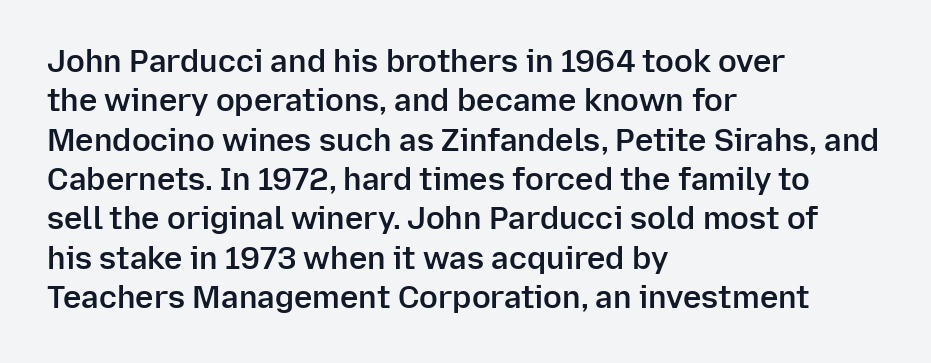
Q: Is the text bold? A: Semi-bold.
Q: Is the text italic (slanted)? A: No, it is upright.
Q: Is the typeface a serif or a sans-serif typeface? A: Sans-serif.
Q: Is the text underlined? A: No.
Q: How is the paragraph aligned? A: Left-aligned.
Q: Is the spacing between letters normal or unusually wide? A: Normal.
Q: Is the spacing between lines tight, normal or loose? A: Normal.
Q: Width (condensed, normal, or wide)? A: Normal.
Q: Stroke contrast? A: Low.
Q: x-height? A: Medium.
Q: Monospaced? A: No.
